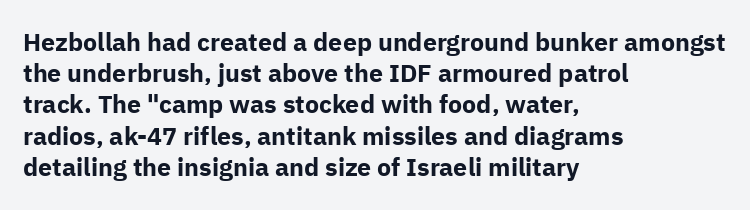
Caption: standard tracking, unaltered. Weight: bold. Line beginnings align vertically; line endings do not. The type sits square on the baseline with zero lean.
